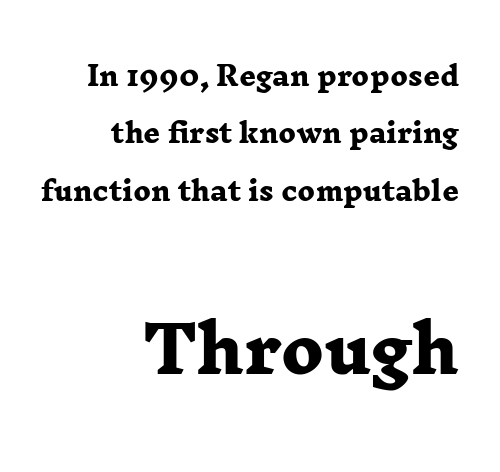
Q: Is the text bold? A: Yes.
Q: Is the typeface a serif or a sans-serif typeface? A: Serif.
Q: Is the text underlined? A: No.
Q: How is the paragraph aligned? A: Right-aligned.
Q: Is the spacing between letters normal or unusually wide? A: Normal.
Q: Is the spacing between lines tight, normal or loose? A: Loose.
Q: Which block of text is set in a larger size, the first (top) or the second (bottom)? A: The second (bottom) one.
Q: Width (condensed, normal, or wide)? A: Wide.
Q: Stroke contrast? A: Low.
Q: x-height? A: Medium.
Q: Monospaced? A: No.
